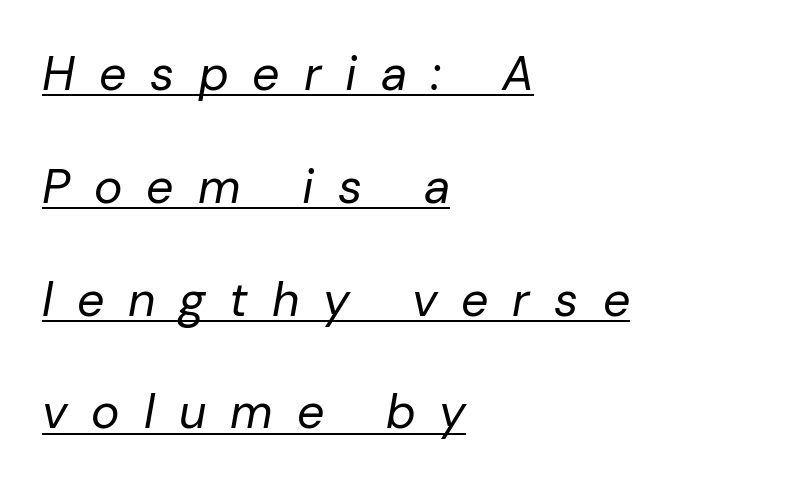
{"italic": "yes", "lean": "right", "slant_degrees": 10, "bold": "no", "weight": "regular", "width": "normal", "stroke_contrast": "low", "x_height": "medium", "monospaced": "no", "underline": "yes", "align": "left", "line_spacing": "loose", "line_spacing_ratio": 2.35, "letter_spacing": "wide", "letter_spacing_em": 0.5, "glyph_px": 48}
